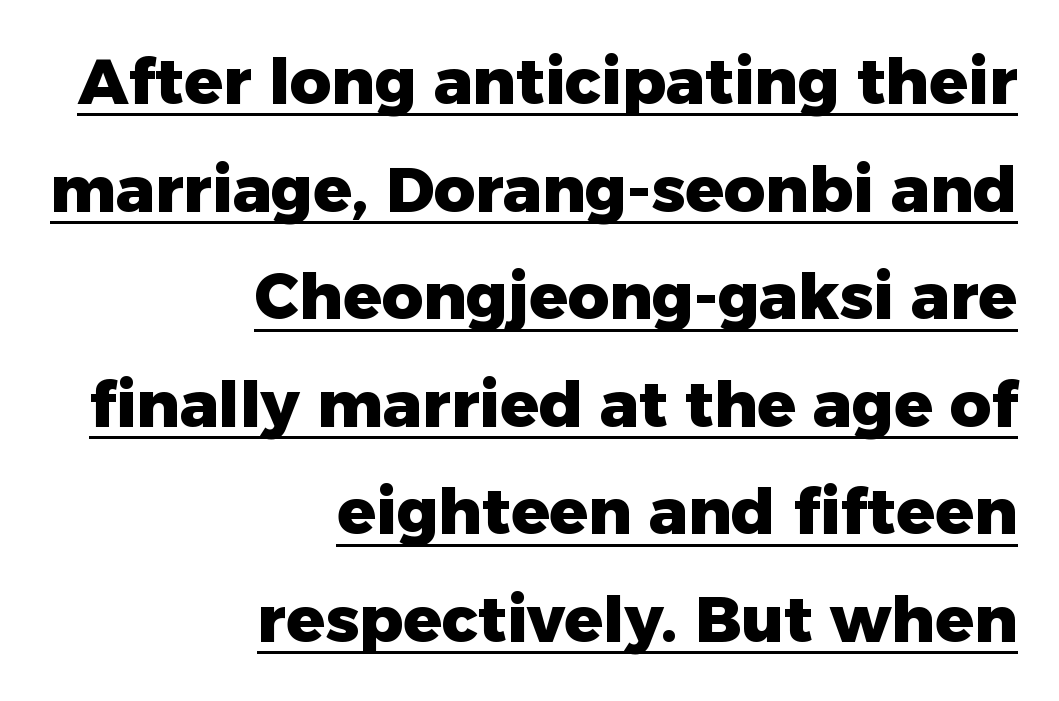
Letter spacing: default. The rendering anchors every line to the right-hand side. What kind of face is this? One without serifs — a sans. Does a line run under the words? Yes, clearly. Does the weight exceed regular? Yes, all the way to bold.
